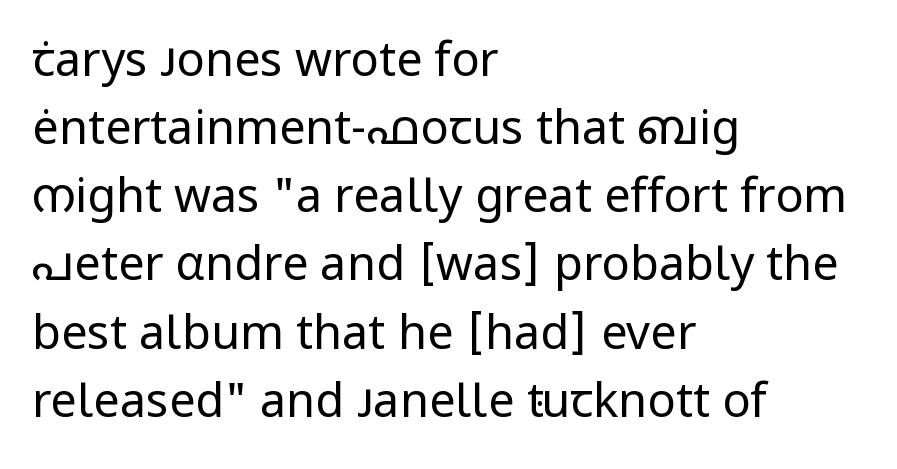
Each letter's strokes conclude bluntly, with no projecting serifs. The space directly below the letters is spotless. This block has exactly the height ordinary leading produces. This rendering leaves character spacing at its baseline value. The paragraph has a hard left edge and a soft right edge.
